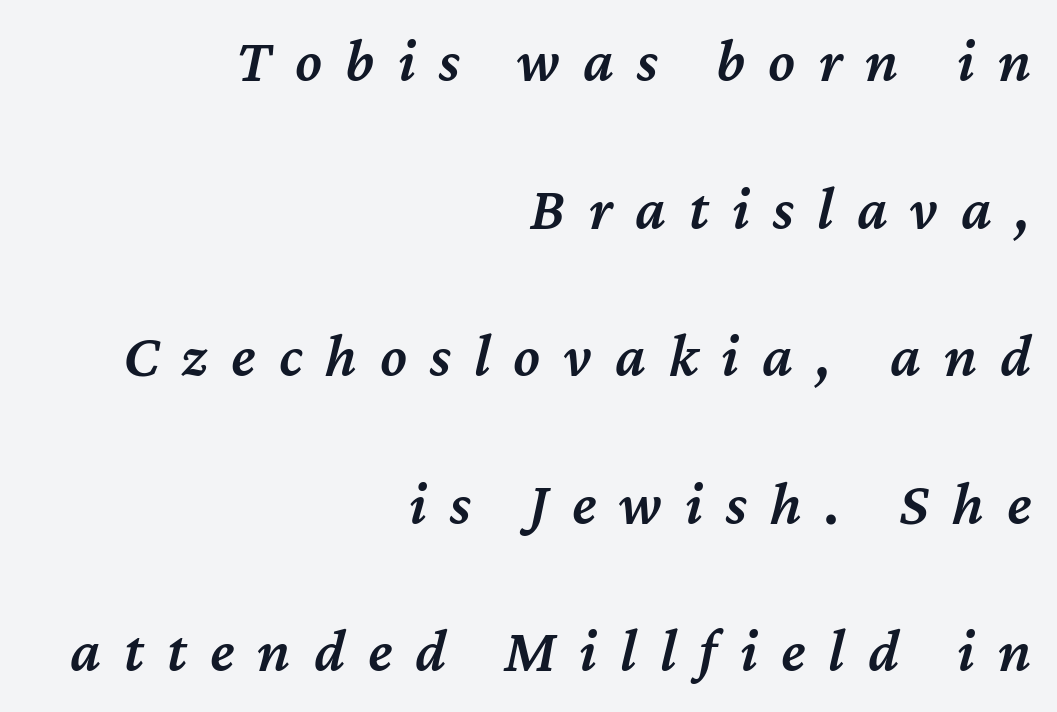
{"italic": "yes", "lean": "right", "slant_degrees": 12, "bold": "semi", "weight": "semibold", "width": "normal", "stroke_contrast": "medium", "x_height": "medium", "monospaced": "no", "underline": "no", "align": "right", "line_spacing": "loose", "line_spacing_ratio": 2.42, "letter_spacing": "wide", "letter_spacing_em": 0.38, "glyph_px": 61}
